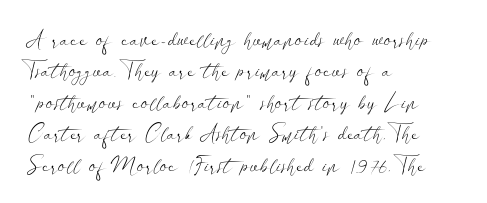
Q: Is the text bold? A: No.
Q: Is the text italic (slanted)? A: Yes.
Q: Is the text underlined? A: No.
Q: How is the paragraph aligned? A: Left-aligned.
Q: Is the spacing between letters normal or unusually wide? A: Normal.
Q: Is the spacing between lines tight, normal or loose? A: Normal.
